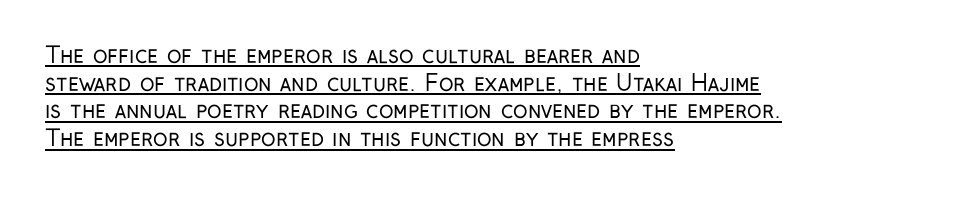
Notice how the passage keeps a crisp vertical edge on the left only. Rendered with straight, roman letterforms. Students, observe the line beneath the letters — that is underlining. In terms of leading, this rendering sits right in the middle. Stroke mass is kept to a normal reading level or below.
